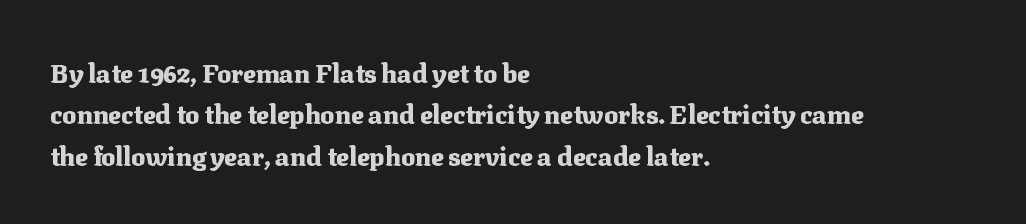
Descenders are the only things crossing below the line. Honestly, the row spacing looks completely unremarkable. The font is running at its bold setting. Inter-character spacing is left at the font's built-in metrics. Vertical strokes here are truly vertical.
